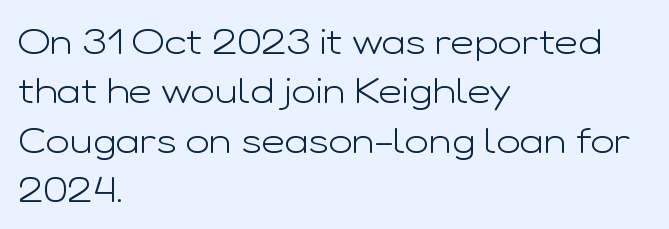
The image shows 36 px light, wide sans-serif type, upright; set left-aligned, normal line spacing (1.37x), normal letter spacing, not underlined; low stroke contrast and a medium x-height.
